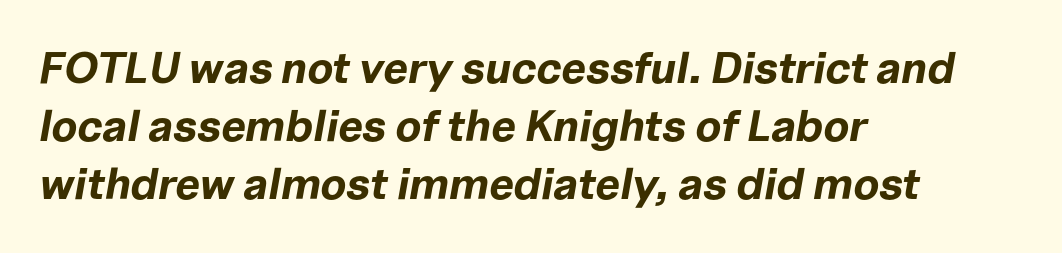
The image shows 44 px bold type, italic (leaning right); set left-aligned, normal line spacing (1.32x), normal letter spacing, not underlined; low stroke contrast and a medium x-height.
